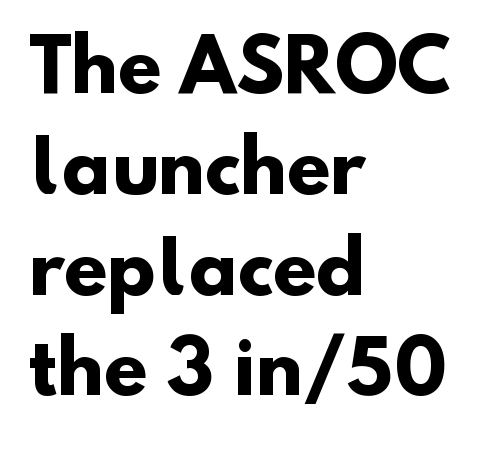
{"serif": "no", "bold": "yes", "weight": "heavy", "width": "normal", "stroke_contrast": "low", "x_height": "small", "monospaced": "no", "underline": "no", "align": "left", "line_spacing": "normal", "line_spacing_ratio": 1.42, "letter_spacing": "normal", "letter_spacing_em": 0.0, "glyph_px": 71}
